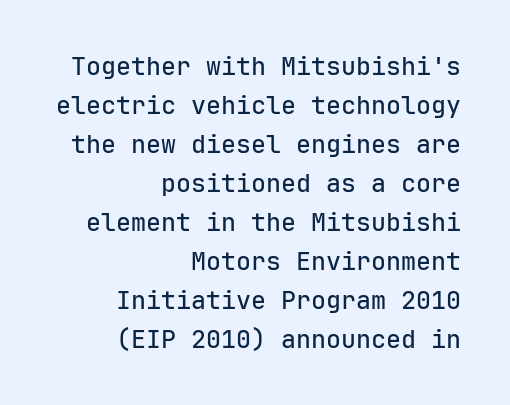
This is the regular roman posture of the typeface. The typesetter chose a ragged-left arrangement here. Underline: absent. Default kerning and tracking; the words read as compact shapes. This block has exactly the height ordinary leading produces.
